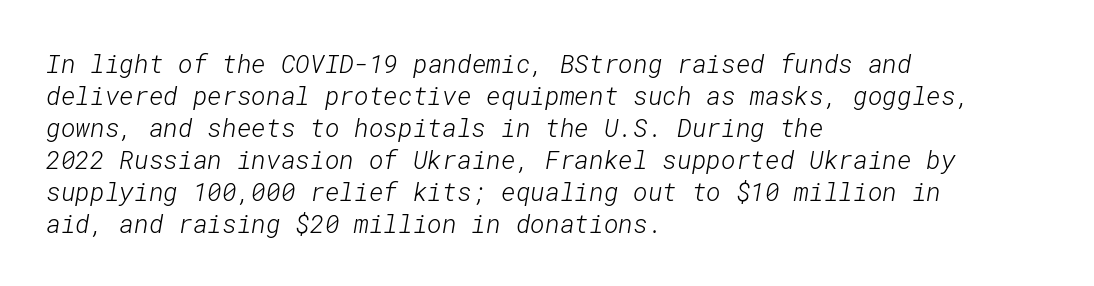
Q: Is the text bold? A: No.
Q: Is the text underlined? A: No.
Q: How is the paragraph aligned? A: Left-aligned.
Q: Is the spacing between letters normal or unusually wide? A: Normal.
Q: Is the spacing between lines tight, normal or loose? A: Normal.
